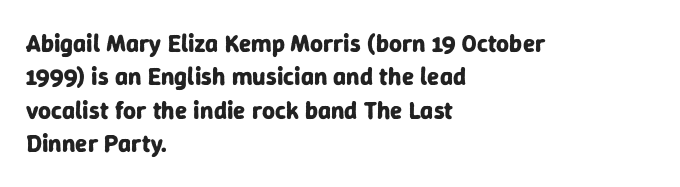
The image shows 25 px bold type, upright; set left-aligned, normal line spacing (1.34x), normal letter spacing, not underlined.
